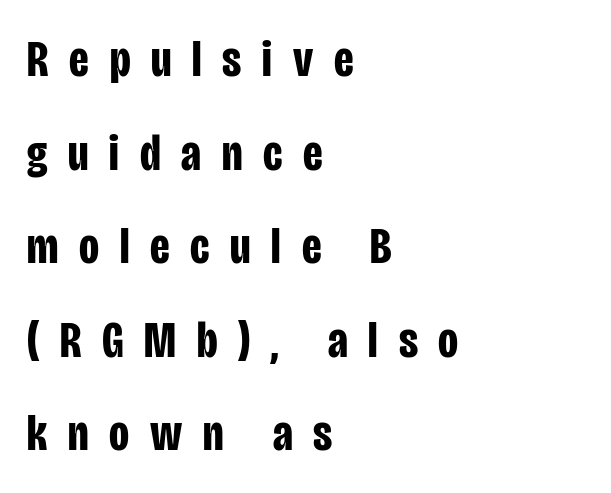
{"serif": "no", "italic": "no", "bold": "yes", "weight": "bold", "width": "condensed", "stroke_contrast": "low", "x_height": "large", "monospaced": "no", "underline": "no", "align": "left", "line_spacing_ratio": 1.8, "letter_spacing": "wide", "letter_spacing_em": 0.4, "glyph_px": 52}
